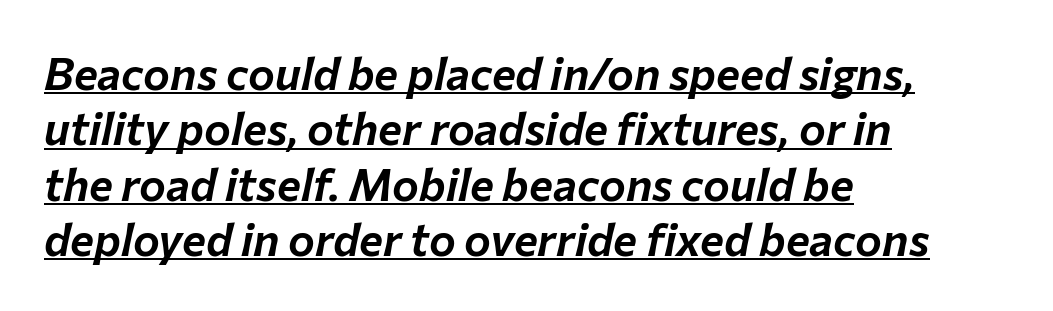
Q: Is the text italic (slanted)? A: Yes, it leans right by about 12 degrees.
Q: Is the text underlined? A: Yes.
Q: How is the paragraph aligned? A: Left-aligned.
Q: Is the spacing between letters normal or unusually wide? A: Normal.
Q: Width (condensed, normal, or wide)? A: Normal.
Q: Stroke contrast? A: Low.
Q: x-height? A: Medium.
Q: Monospaced? A: No.
